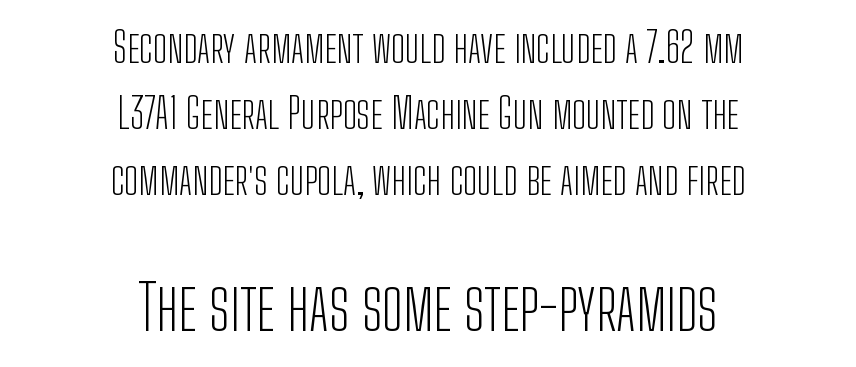
{"serif": "no", "italic": "no", "bold": "no", "weight": "light", "width": "condensed", "stroke_contrast": "low", "x_height": "medium", "monospaced": "no", "underline": "no", "align": "center", "line_spacing": "normal", "line_spacing_ratio": 1.57, "letter_spacing": "normal", "letter_spacing_em": 0.0, "larger_block": "second", "size_ratio": 1.5, "glyph_px": 63}
